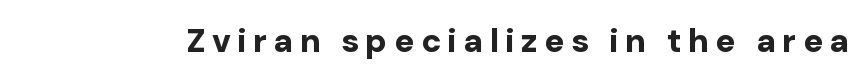
{"serif": "no", "italic": "no", "bold": "yes", "weight": "bold", "width": "normal", "stroke_contrast": "low", "x_height": "medium", "monospaced": "no", "underline": "no", "letter_spacing": "wide", "letter_spacing_em": 0.2, "glyph_px": 33}
